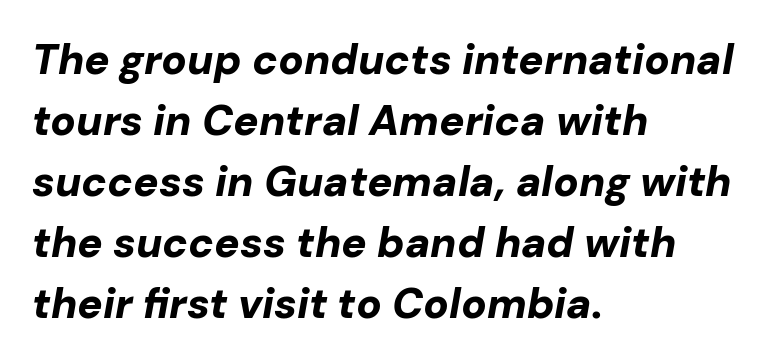
Vertical spacing — default. Each word holds together tightly as a unit, with standard inter-letter gaps. These lines are rendered in a variable-pitch font. Reading down the block, your eye returns to a fixed left position each line. The font is running at its bold setting. A bare baseline throughout the passage.
